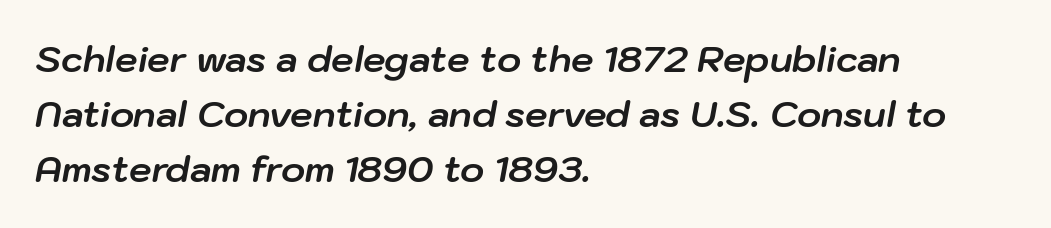
{"italic": "yes", "lean": "right", "slant_degrees": 10, "bold": "yes", "weight": "bold", "width": "normal", "stroke_contrast": "low", "x_height": "medium", "monospaced": "no", "underline": "no", "align": "left", "line_spacing": "normal", "line_spacing_ratio": 1.53, "letter_spacing": "normal", "letter_spacing_em": 0.0, "glyph_px": 36}
